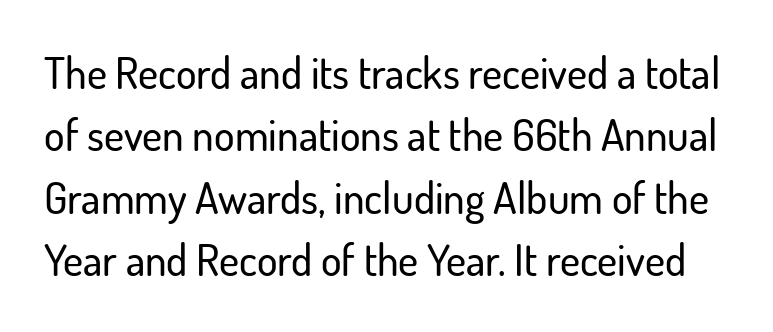
The type is set solid horizontally, with unmodified tracking. Evenly set lines give the paragraph a standard silhouette. Think of a printed novel: that variable character pitch is what you see here. Type style note: lacks serifs.
